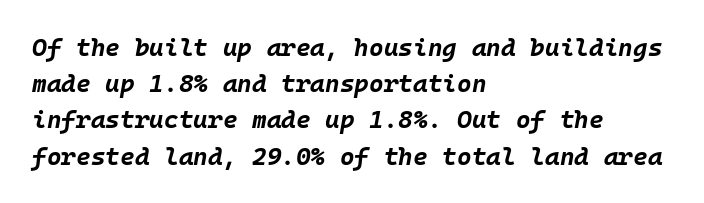
{"italic": "yes", "lean": "right", "slant_degrees": 10, "bold": "yes", "underline": "no", "align": "left", "line_spacing": "normal", "line_spacing_ratio": 1.45, "letter_spacing": "normal", "letter_spacing_em": 0.0, "glyph_px": 25}
